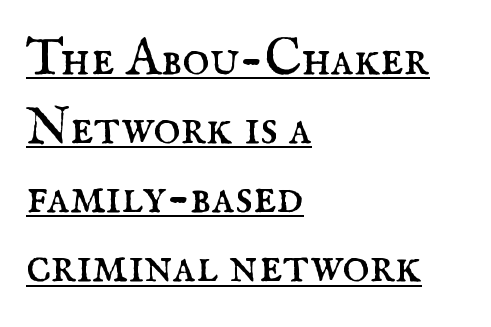
The image shows 52 px regular-weight serif type, upright; set left-aligned, normal line spacing (1.33x), normal letter spacing, underlined; medium stroke contrast and a small x-height.
